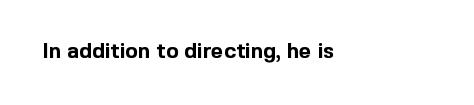
Strokes here are thick enough to call this a true bold. In terms of posture, this sample is upright. Words appear dense and cohesive because spacing is normal. Visually the block forms a straight wall on the left and a jagged coastline on the right. Unmarked baselines from the first word to the last.
